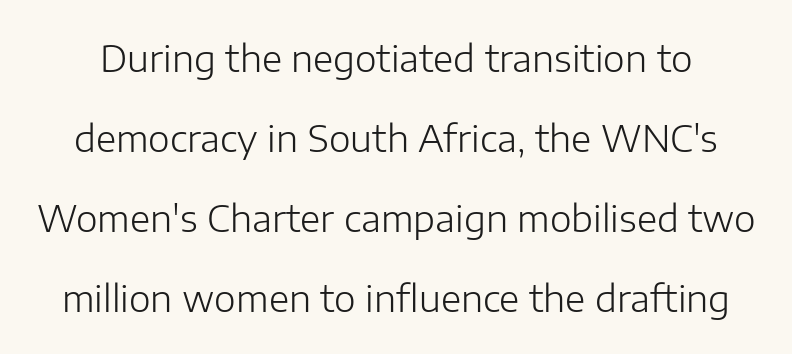
{"serif": "no", "italic": "no", "bold": "no", "weight": "light", "width": "normal", "stroke_contrast": "low", "x_height": "medium", "monospaced": "no", "underline": "no", "line_spacing": "loose", "line_spacing_ratio": 2.16, "letter_spacing": "normal", "letter_spacing_em": 0.0, "glyph_px": 37}
